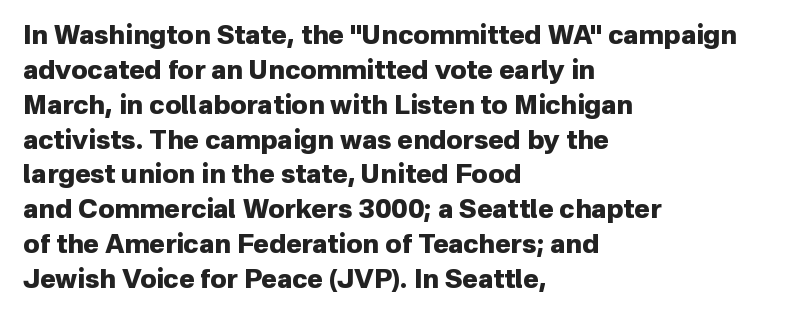
The image shows 26 px bold type, upright; set left-aligned, normal line spacing (1.34x), normal letter spacing, not underlined.
